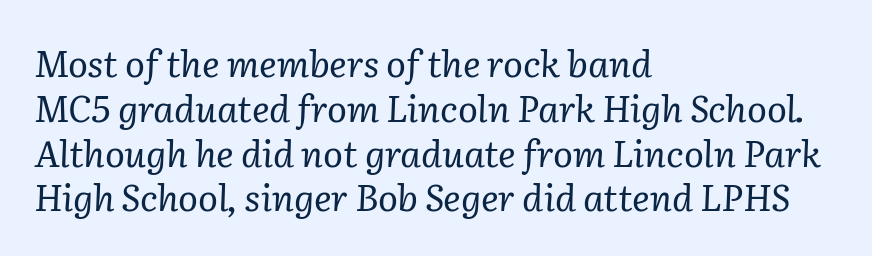
The image shows 37 px regular-weight serif type, italic (leaning right); set left-aligned, line spacing 1.21x, normal letter spacing, not underlined; low stroke contrast and a medium x-height.
